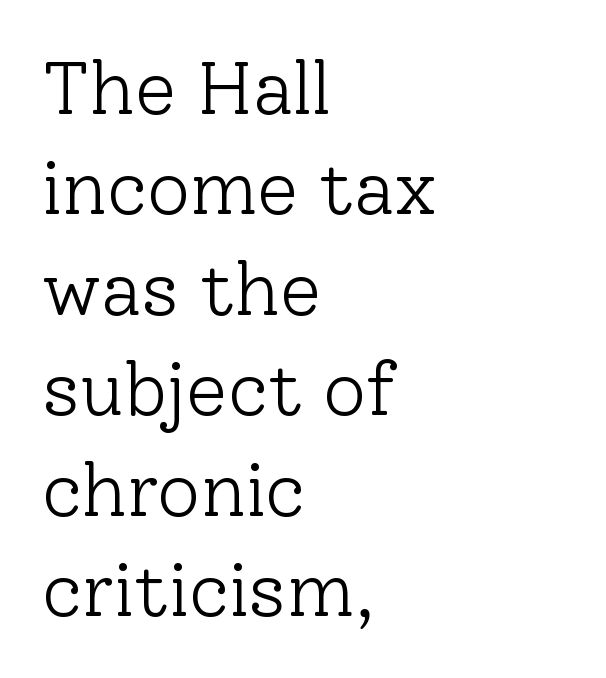
The rendering uses natural spacing where letterforms have individual widths. Is there much room between lines? A standard amount, neither cramped nor airy. These lines are set flush left with a ragged right edge. Designer's note — italics off, roman on.
